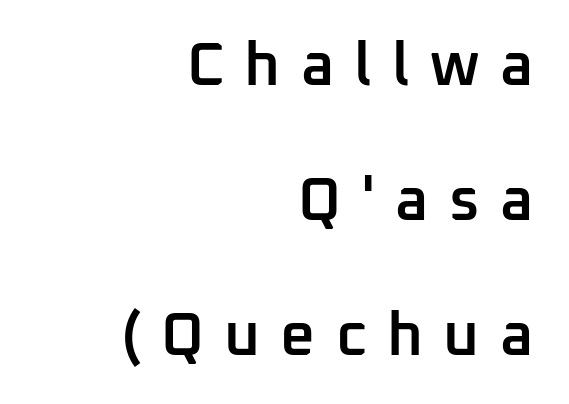
Q: Is the text bold? A: Semi-bold.
Q: Is the text italic (slanted)? A: No, it is upright.
Q: Is the typeface a serif or a sans-serif typeface? A: Sans-serif.
Q: Is the text underlined? A: No.
Q: How is the paragraph aligned? A: Right-aligned.
Q: Is the spacing between letters normal or unusually wide? A: Unusually wide.
Q: Is the spacing between lines tight, normal or loose? A: Loose.
Q: Width (condensed, normal, or wide)? A: Normal.
Q: Stroke contrast? A: Low.
Q: x-height? A: Medium.
Q: Monospaced? A: No.
